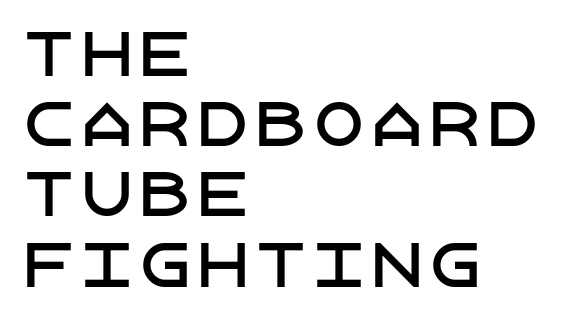
Q: Is the text italic (slanted)? A: No, it is upright.
Q: Is the typeface a serif or a sans-serif typeface? A: Sans-serif.
Q: Is the text underlined? A: No.
Q: How is the paragraph aligned? A: Left-aligned.
Q: Is the spacing between letters normal or unusually wide? A: Normal.
Q: Width (condensed, normal, or wide)? A: Normal.
Q: Stroke contrast? A: Low.
Q: x-height? A: Large.
